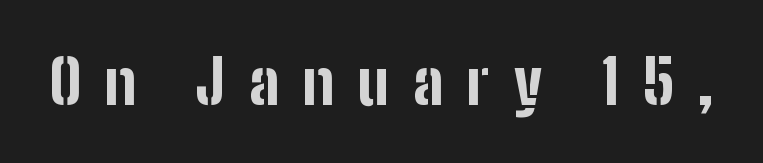
{"serif": "no", "italic": "no", "bold": "yes", "weight": "bold", "width": "condensed", "stroke_contrast": "low", "x_height": "medium", "monospaced": "no", "underline": "no", "letter_spacing": "wide", "letter_spacing_em": 0.39, "glyph_px": 60}
